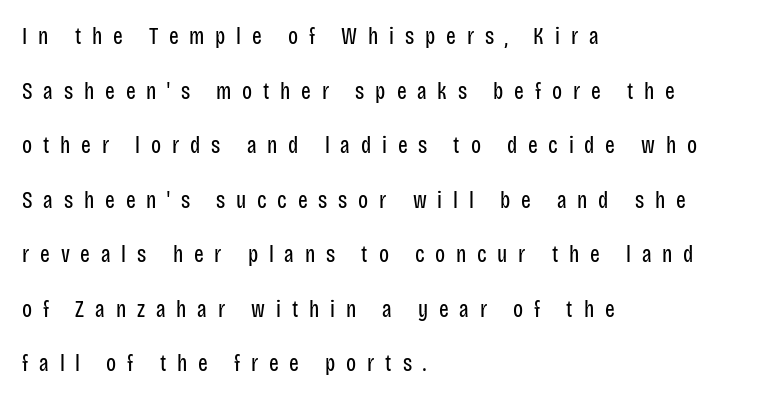
{"italic": "no", "bold": "no", "underline": "no", "align": "left", "line_spacing": "loose", "line_spacing_ratio": 2.37, "letter_spacing": "wide", "letter_spacing_em": 0.47, "glyph_px": 23}
